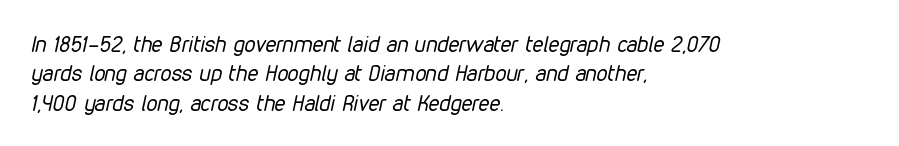
Q: Is the text bold? A: No.
Q: Is the text italic (slanted)? A: Yes, it leans right by about 12 degrees.
Q: Is the text underlined? A: No.
Q: How is the paragraph aligned? A: Left-aligned.
Q: Is the spacing between letters normal or unusually wide? A: Normal.
Q: Is the spacing between lines tight, normal or loose? A: Normal.
